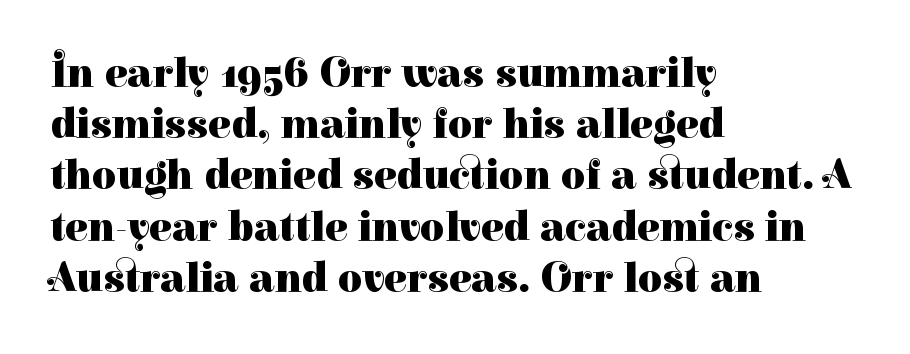
The image shows 42 px heavy serif type, upright; set left-aligned, line spacing 1.22x, normal letter spacing, not underlined; high stroke contrast and a medium x-height.
